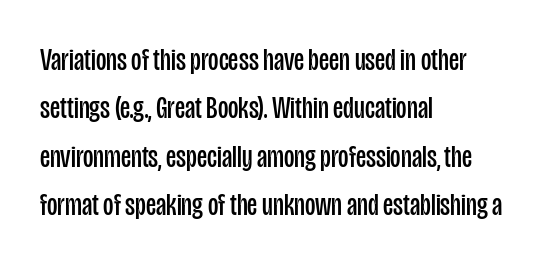
The image shows 32 px regular-weight, condensed sans-serif type, upright; set left-aligned, normal line spacing (1.51x), normal letter spacing, not underlined; low stroke contrast and a large x-height.
